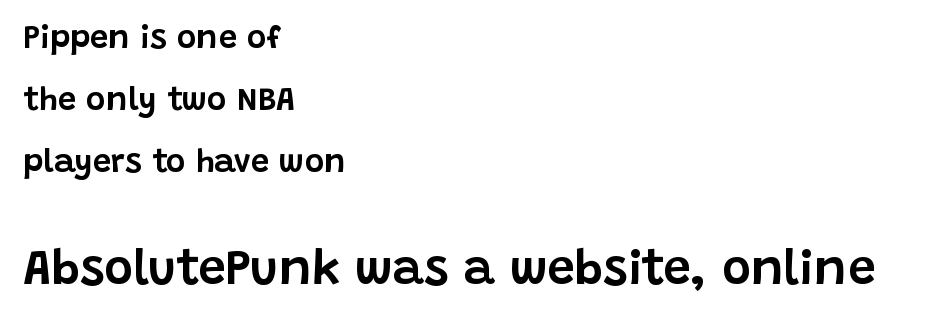
The image shows 49 px sans-serif type, upright; set left-aligned, line spacing 1.88x, normal letter spacing, not underlined; the second (bottom) block is 1.48x larger; low stroke contrast and a large x-height.
